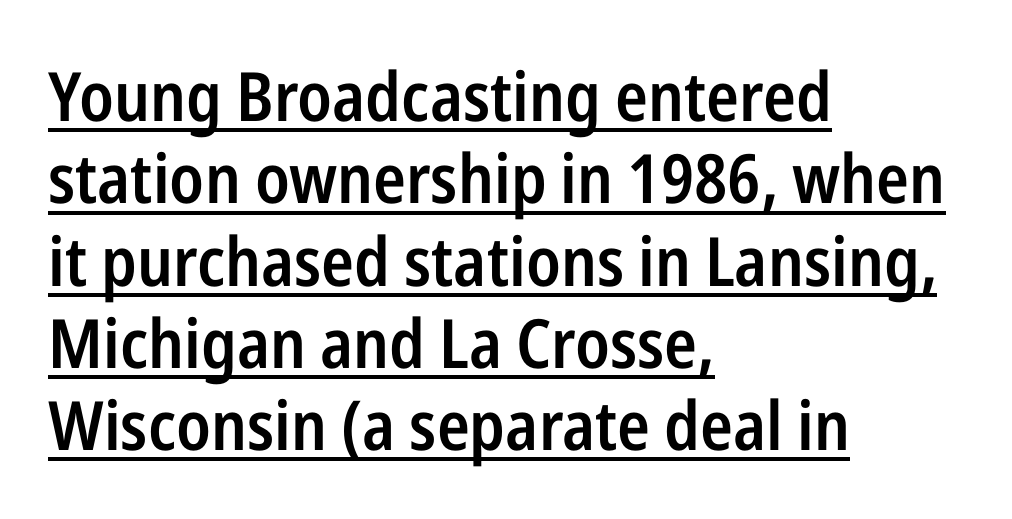
The image shows 68 px semibold, condensed sans-serif type, upright; set left-aligned, line spacing 1.21x, normal letter spacing, underlined; low stroke contrast and a medium x-height.
